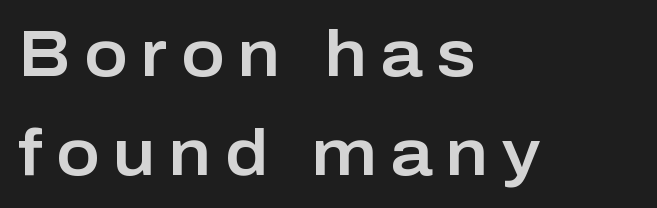
A student would call this left alignment; a typographer would say flush left, rag right. Inter-character spacing is expanded well beyond the font's built-in metrics. Letters rest on an invisible, unmarked baseline. Every stem runs plumb, perpendicular to the baseline. The designer left line spacing at the default.
